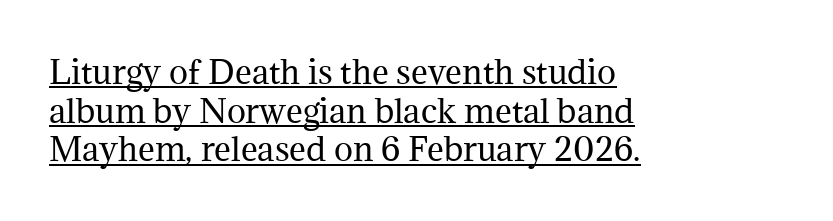
The letters advance in unequal steps, a hallmark of proportional type. Font category for this specimen: serif. The strokes are not fattened; the text isn't bold. This sample uses an upright cut, with every glyph sitting square on the baseline.
